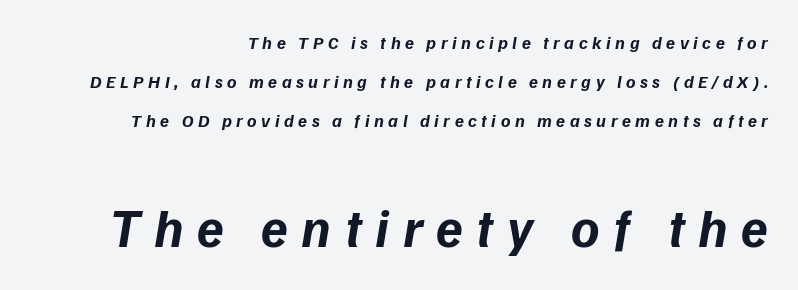
The image shows 54 px bold type, italic (leaning right); set right-aligned, loose line spacing (2.18x), unusually wide letter spacing (+0.25 em), not underlined; the second (bottom) block is 3.0x larger; low stroke contrast and a medium x-height.
